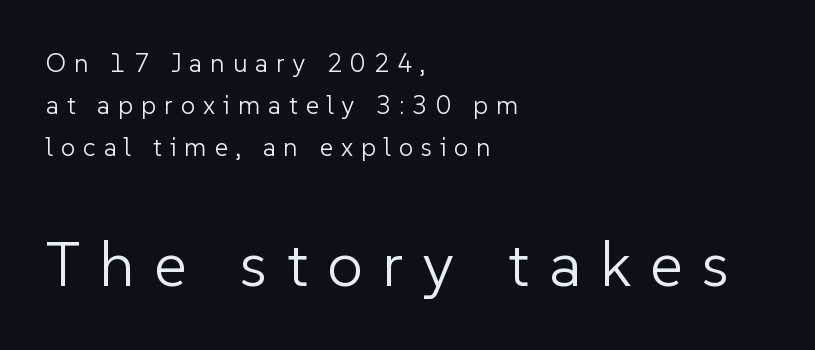
The image shows 64 px light sans-serif type, upright; set left-aligned, normal line spacing (1.61x), unusually wide letter spacing (+0.3 em), not underlined; the second (bottom) block is 2.46x larger; low stroke contrast and a medium x-height.
